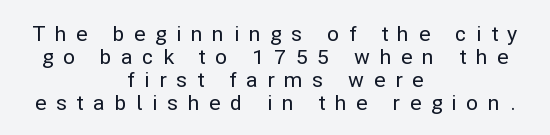
{"italic": "no", "underline": "no", "align": "center", "line_spacing": "tight", "line_spacing_ratio": 1.09, "letter_spacing": "wide", "letter_spacing_em": 0.46, "glyph_px": 21}
